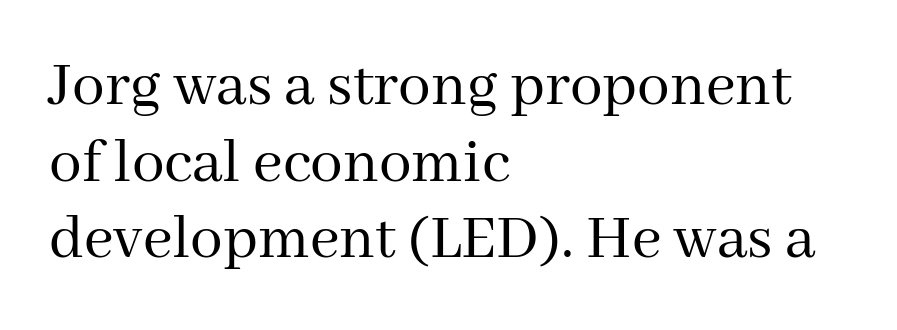
The image shows 65 px regular-weight serif type, upright; set left-aligned, line spacing 1.18x, normal letter spacing, not underlined; medium stroke contrast and a medium x-height.
